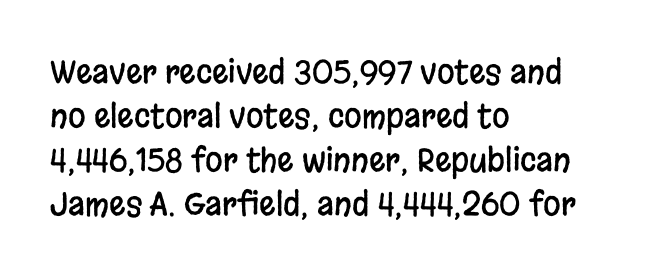
{"serif": "no", "italic": "no", "width": "condensed", "stroke_contrast": "low", "x_height": "large", "monospaced": "no", "underline": "no", "align": "left", "line_spacing": "normal", "line_spacing_ratio": 1.38, "letter_spacing": "normal", "letter_spacing_em": 0.0, "glyph_px": 32}
